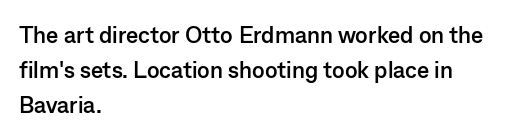
Each new line begins a customary step beneath the previous one. This rendering leaves character spacing at its baseline value. The lettering stays uniformly vertical, giving the passage a roman look. This rendering features lettering with no underline. A student would call this left alignment; a typographer would say flush left, rag right. Is the type bold? Yes — the strokes are clearly thick and heavy.
